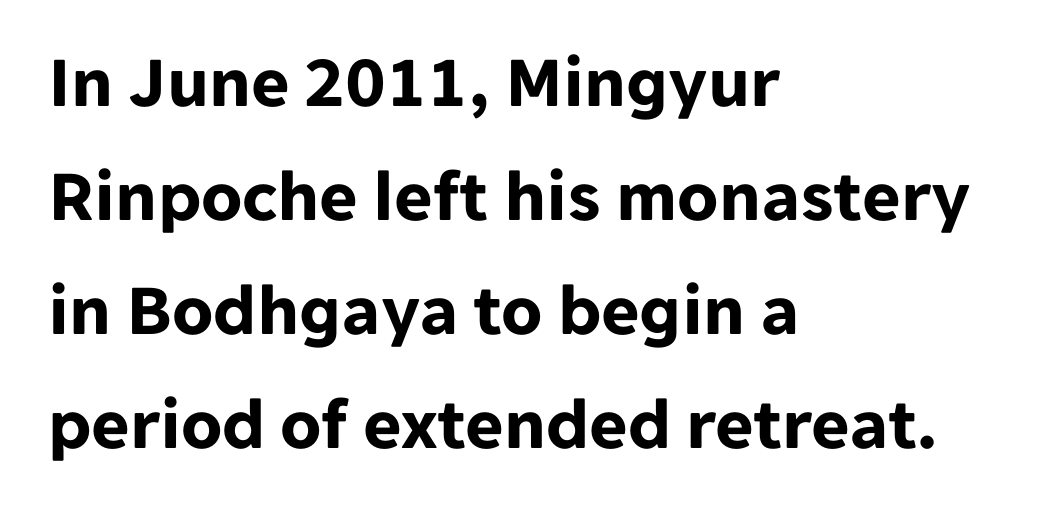
Pretty heavy lettering here — definitely bold. Caption: multi-line text, flush left, ragged right. These lines are rendered in a variable-pitch font. The rendering uses a moderate line-height, typical for paragraphs. A roman cut, with each character standing at attention.
